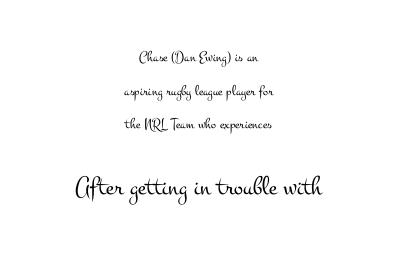
Q: Is the text bold? A: No.
Q: Is the text italic (slanted)? A: Yes.
Q: Is the text underlined? A: No.
Q: How is the paragraph aligned? A: Centered.
Q: Is the spacing between letters normal or unusually wide? A: Normal.
Q: Is the spacing between lines tight, normal or loose? A: Loose.
Q: Which block of text is set in a larger size, the first (top) or the second (bottom)? A: The second (bottom) one.
